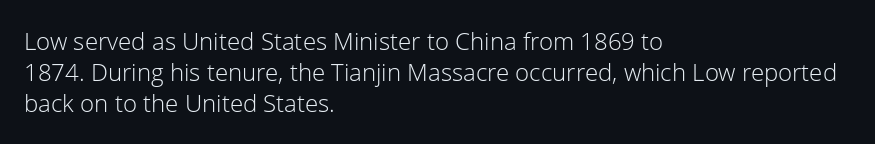
Q: Is the text bold? A: No.
Q: Is the text italic (slanted)? A: No, it is upright.
Q: Is the text underlined? A: No.
Q: How is the paragraph aligned? A: Left-aligned.
Q: Is the spacing between letters normal or unusually wide? A: Normal.
Q: Is the spacing between lines tight, normal or loose? A: Normal.
